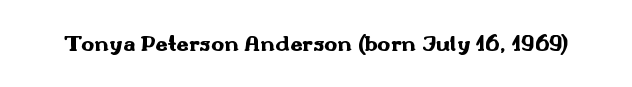
The image shows 22 px bold type, upright; set normal letter spacing, not underlined.
